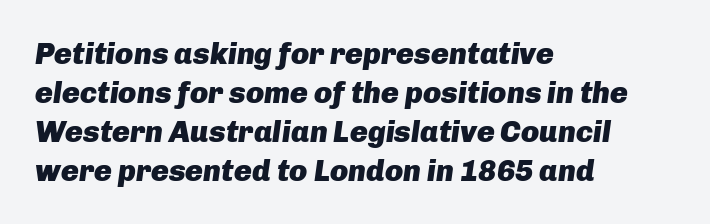
Q: Is the text bold? A: Yes.
Q: Is the text italic (slanted)? A: Yes, it leans right by about 8 degrees.
Q: Is the text underlined? A: No.
Q: How is the paragraph aligned? A: Left-aligned.
Q: Is the spacing between letters normal or unusually wide? A: Normal.
Q: Is the spacing between lines tight, normal or loose? A: Normal.
Q: Width (condensed, normal, or wide)? A: Normal.
Q: Stroke contrast? A: Low.
Q: x-height? A: Medium.
Q: Monospaced? A: No.
